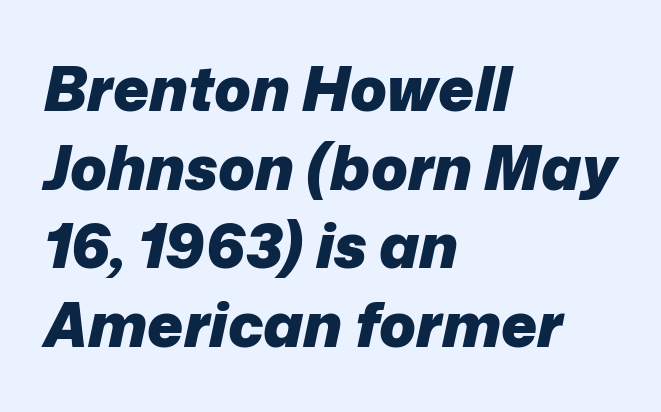
Q: Is the text bold? A: Yes.
Q: Is the text italic (slanted)? A: Yes, it leans right by about 12 degrees.
Q: Is the text underlined? A: No.
Q: How is the paragraph aligned? A: Left-aligned.
Q: Is the spacing between letters normal or unusually wide? A: Normal.
Q: Is the spacing between lines tight, normal or loose? A: Normal.
Q: Width (condensed, normal, or wide)? A: Normal.
Q: Stroke contrast? A: Low.
Q: x-height? A: Medium.
Q: Monospaced? A: No.
